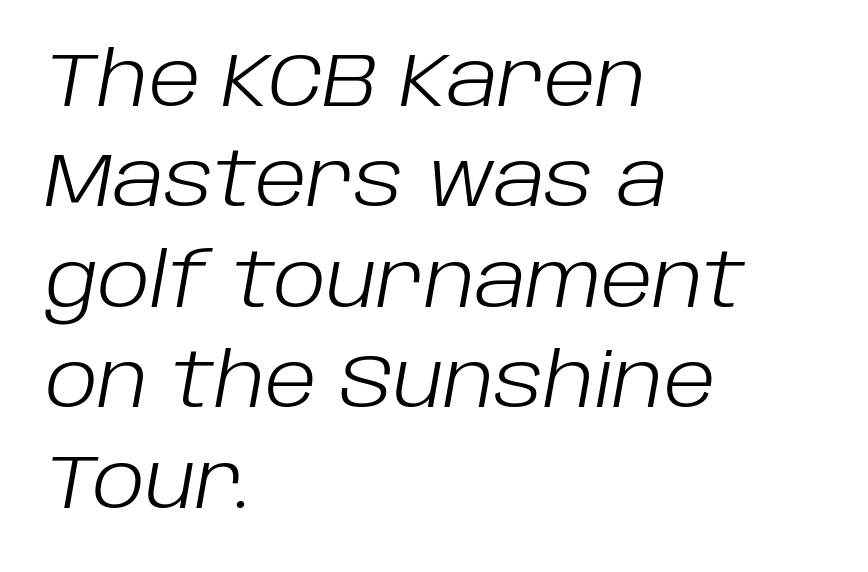
Italic: yes, the glyphs are oblique. Clear beneath every line of the passage. Is the letter spacing exaggerated? No — it looks like the ordinary default. Line spacing here is normal. This reads as an unemphasized weight, regular at the heaviest. Think of a printed novel: that variable character pitch is what you see here.
